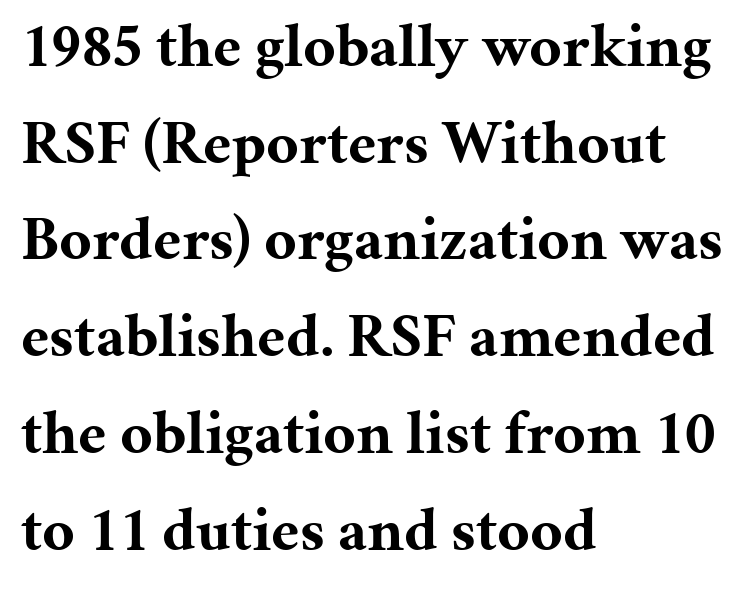
Q: Is the text bold? A: Yes.
Q: Is the text italic (slanted)? A: No, it is upright.
Q: Is the typeface a serif or a sans-serif typeface? A: Serif.
Q: Is the text underlined? A: No.
Q: How is the paragraph aligned? A: Left-aligned.
Q: Is the spacing between letters normal or unusually wide? A: Normal.
Q: Is the spacing between lines tight, normal or loose? A: Normal.
Q: Width (condensed, normal, or wide)? A: Normal.
Q: Stroke contrast? A: Medium.
Q: x-height? A: Medium.
Q: Monospaced? A: No.
